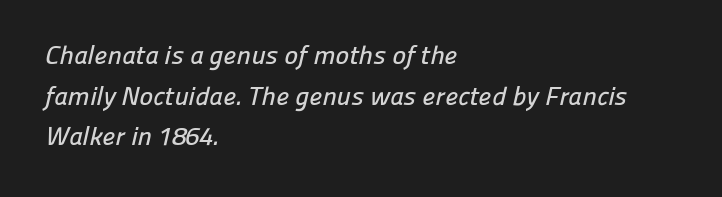
The letterforms sit shoulder to shoulder at normal distance. Successive baselines arrive at the customary interval. Beneath every word, the page is bare. The lines in this sample share a left origin and differ only in where they stop.
